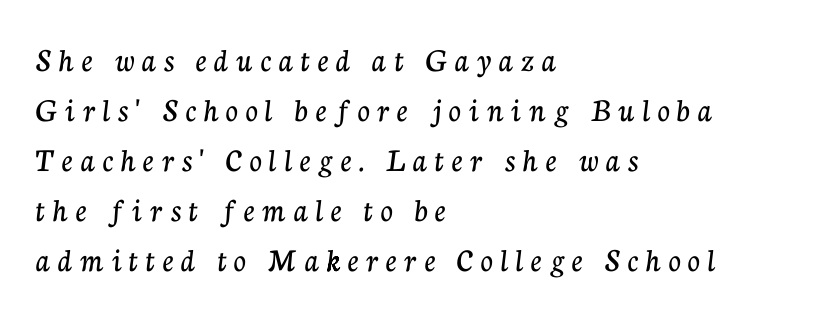
{"serif": "yes", "width": "normal", "stroke_contrast": "low", "x_height": "medium", "monospaced": "no", "underline": "no", "align": "left", "line_spacing": "normal", "line_spacing_ratio": 1.47, "letter_spacing": "wide", "letter_spacing_em": 0.23, "glyph_px": 34}
